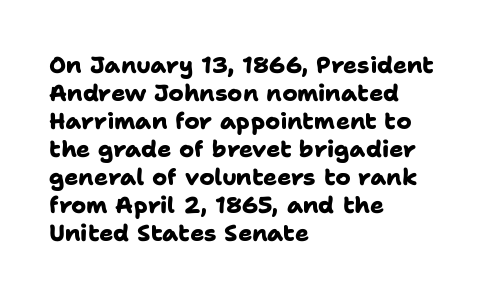
All the whitespace from short lines collects on the right. Only glyphs here, with clear space below each row. Bold? Absolutely — the strokes are thick and heavy. The letterforms sit shoulder to shoulder at normal distance.
